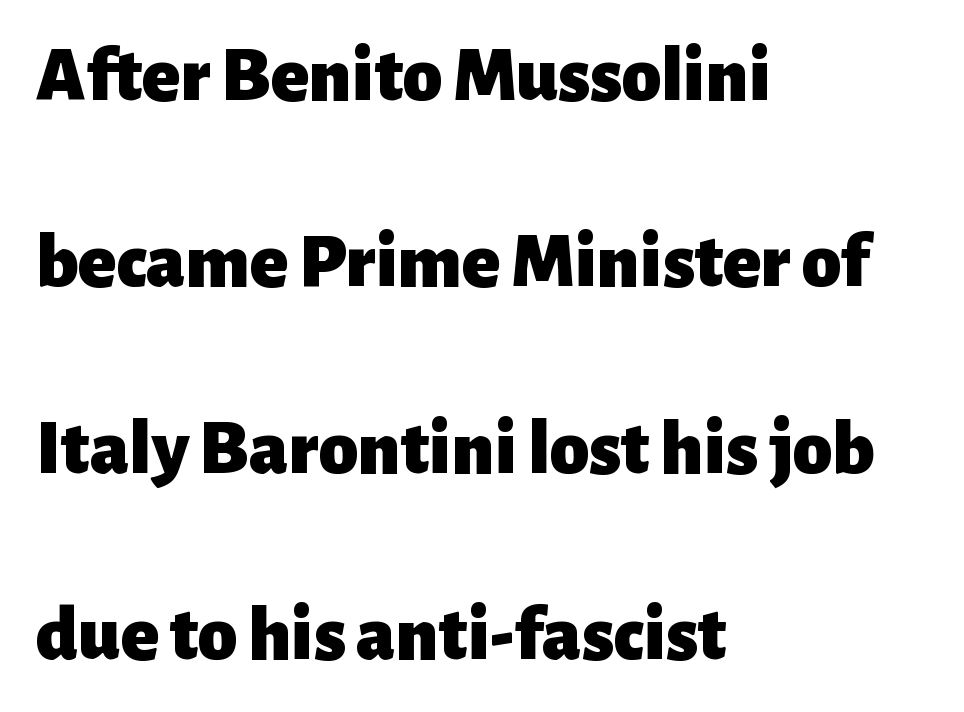
The image shows 79 px heavy sans-serif type, upright; set left-aligned, loose line spacing (2.36x), normal letter spacing, not underlined; low stroke contrast and a medium x-height.
